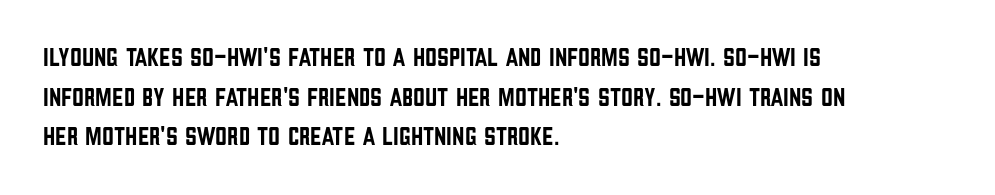
{"italic": "no", "underline": "no", "align": "left", "line_spacing": "normal", "line_spacing_ratio": 1.52, "letter_spacing": "normal", "letter_spacing_em": 0.0, "glyph_px": 26}
